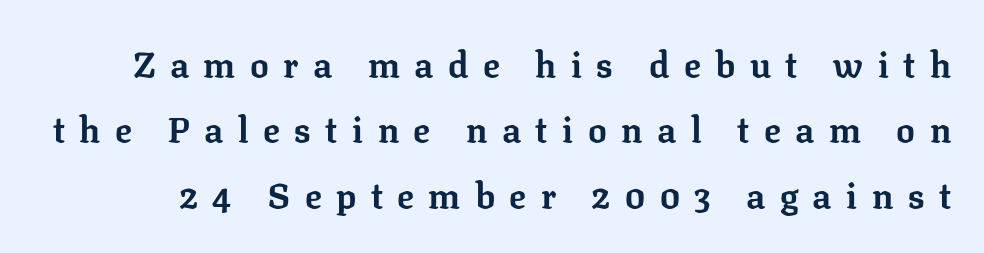
{"serif": "yes", "italic": "no", "bold": "yes", "weight": "bold", "width": "normal", "stroke_contrast": "low", "x_height": "medium", "monospaced": "no", "underline": "no", "line_spacing_ratio": 1.87, "letter_spacing": "wide", "letter_spacing_em": 0.41, "glyph_px": 35}
